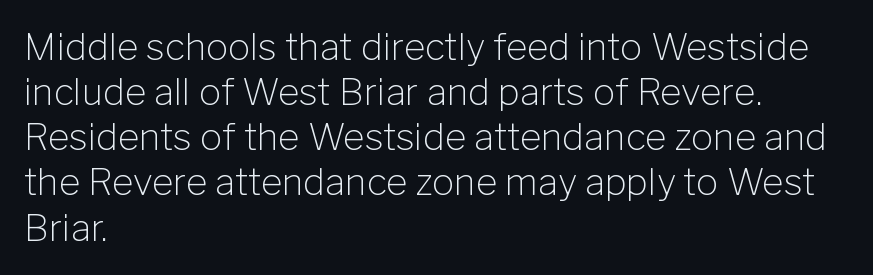
{"serif": "no", "italic": "no", "bold": "no", "weight": "light", "width": "normal", "stroke_contrast": "low", "x_height": "medium", "monospaced": "no", "underline": "no", "align": "left", "line_spacing_ratio": 1.22, "letter_spacing": "normal", "letter_spacing_em": 0.0, "glyph_px": 37}
